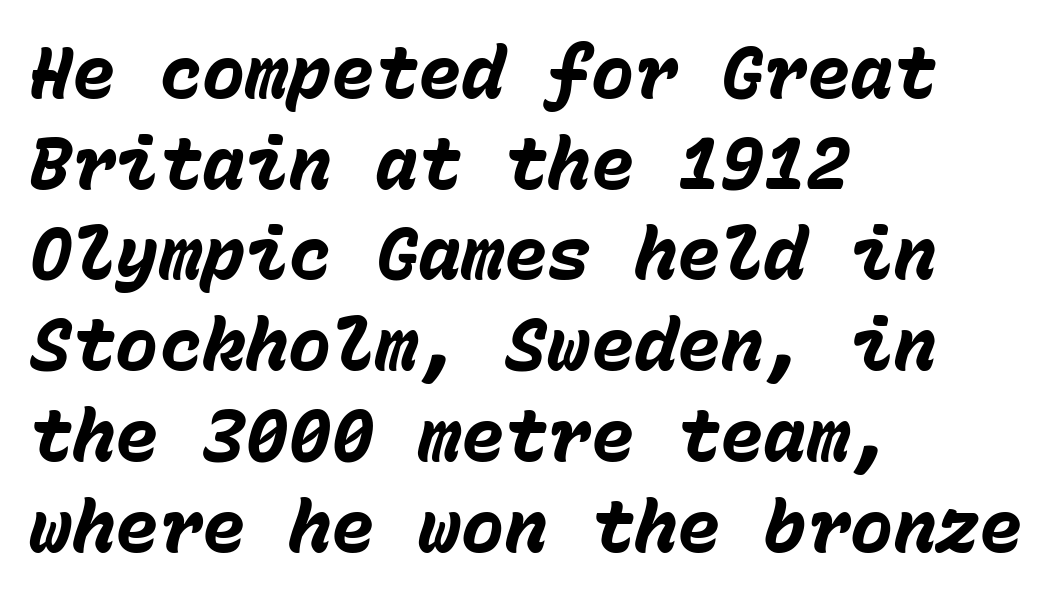
{"italic": "yes", "lean": "right", "slant_degrees": 15, "bold": "yes", "weight": "heavy", "width": "normal", "stroke_contrast": "low", "x_height": "medium", "monospaced": "yes", "underline": "no", "align": "left", "line_spacing": "normal", "line_spacing_ratio": 1.26, "letter_spacing": "normal", "letter_spacing_em": 0.0, "glyph_px": 72}
